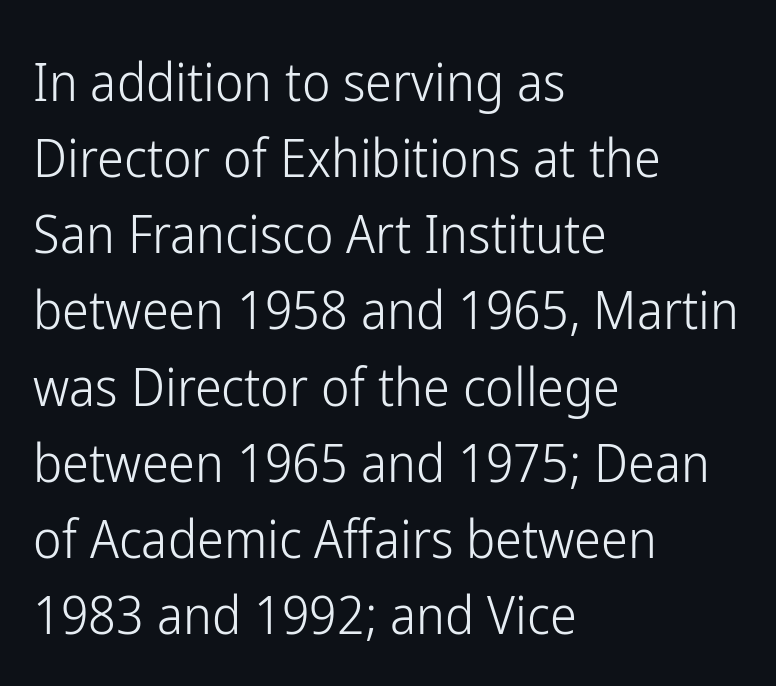
The image shows 54 px light, condensed sans-serif type, upright; set left-aligned, normal line spacing (1.41x), normal letter spacing, not underlined; low stroke contrast and a medium x-height.
